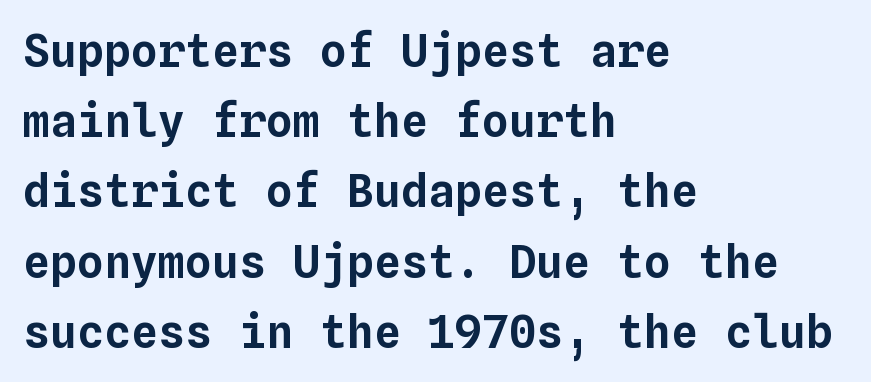
Q: Is the text italic (slanted)? A: No, it is upright.
Q: Is the text underlined? A: No.
Q: How is the paragraph aligned? A: Left-aligned.
Q: Is the spacing between letters normal or unusually wide? A: Normal.
Q: Is the spacing between lines tight, normal or loose? A: Normal.
Q: Width (condensed, normal, or wide)? A: Normal.
Q: Stroke contrast? A: Low.
Q: x-height? A: Medium.
Q: Monospaced? A: Yes.
